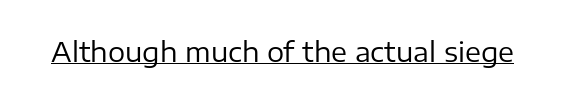
Vertical stems look standard width or narrower in stroke. This sample carries an underscore along the baseline area. Notice how the stems are strictly vertical — no italics here. Spacing between characters is what you'd get straight out of the box.
